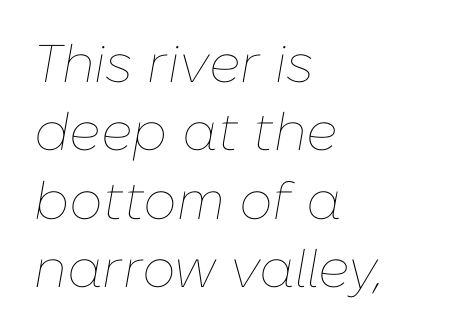
The vertical gap from one line to the next is medium. The letters look calm and open, with moderate or lighter stems. All the whitespace from short lines collects on the right. Each row of text sits above clean, open space.
